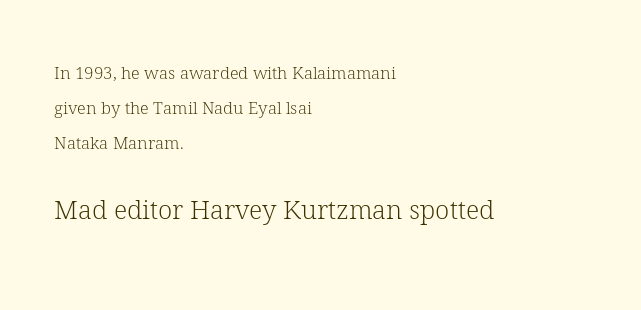
The image shows 26 px text type, upright; set left-aligned, loose line spacing (2.07x), normal letter spacing, not underlined; the second (bottom) block is 1.53x larger.
